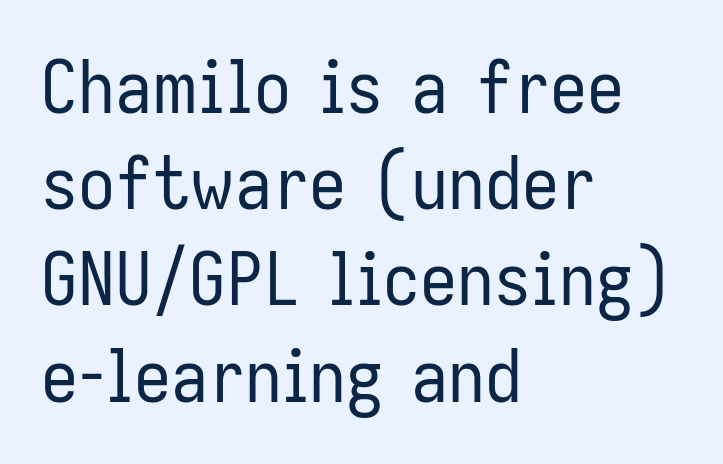
The image shows 74 px regular-weight, condensed sans-serif type, upright; set left-aligned, normal line spacing (1.3x), normal letter spacing, not underlined; low stroke contrast and a medium x-height.
